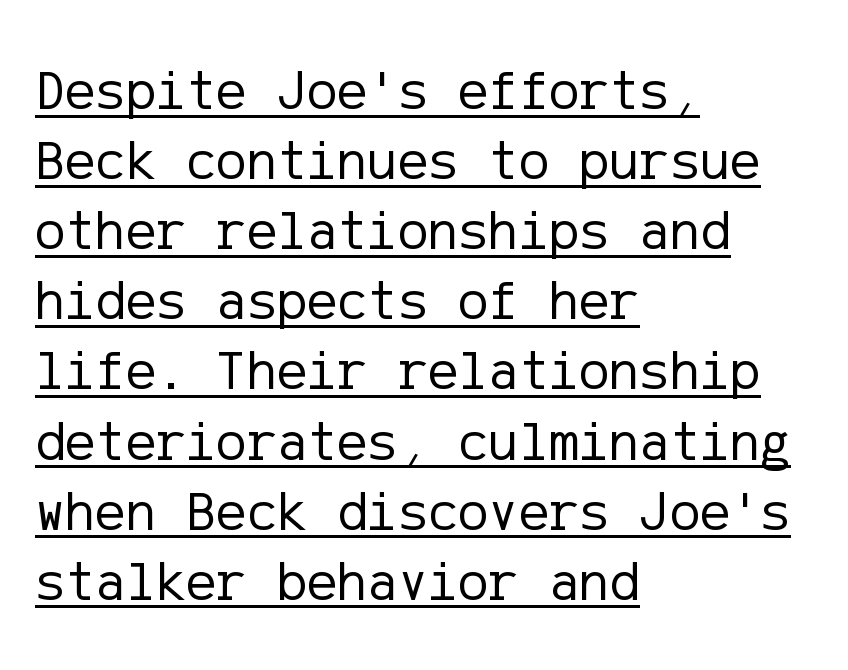
Q: Is the text bold? A: No.
Q: Is the text italic (slanted)? A: No, it is upright.
Q: Is the typeface a serif or a sans-serif typeface? A: Sans-serif.
Q: Is the text underlined? A: Yes.
Q: How is the paragraph aligned? A: Left-aligned.
Q: Is the spacing between letters normal or unusually wide? A: Normal.
Q: Width (condensed, normal, or wide)? A: Normal.
Q: Stroke contrast? A: Low.
Q: x-height? A: Medium.
